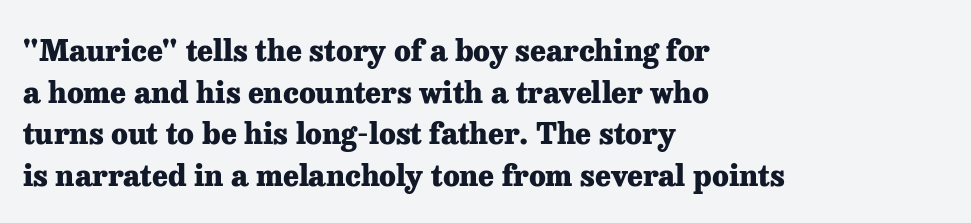
{"serif": "yes", "italic": "no", "bold": "yes", "weight": "heavy", "width": "normal", "stroke_contrast": "low", "x_height": "medium", "monospaced": "no", "underline": "no", "align": "left", "line_spacing": "normal", "line_spacing_ratio": 1.39, "letter_spacing": "normal", "letter_spacing_em": 0.0, "glyph_px": 30}
